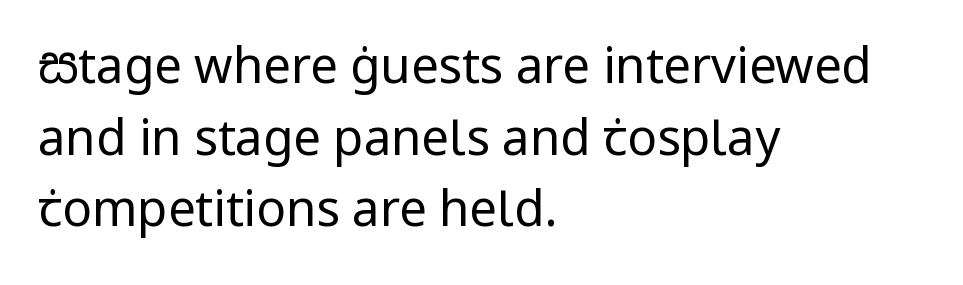
The face used here is proportionally spaced, like ordinary book or web type. If you drew a ruler down the left edge, every line would touch it. The designer went with a sans here, leaving each stem footless. Characters follow at the spacing the type designer built in. The strip under each line holds only bare page.
